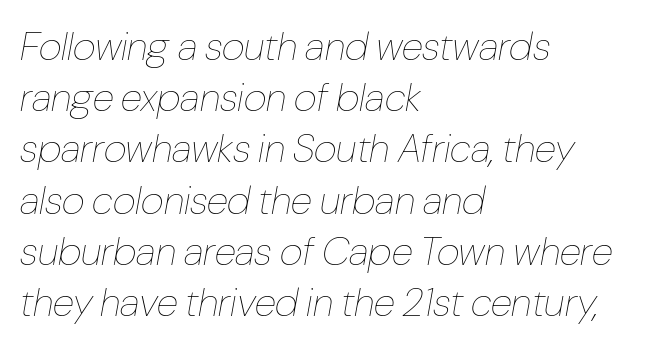
Quick note: italic. Caption: face not bold, strokes unweighted. Interline gaps are of average width in this sample. The letters advance in unequal steps, a hallmark of proportional type. These lines keep a tight, regular rhythm from letter to letter. Does the copy run flush right? No — it runs flush left.
